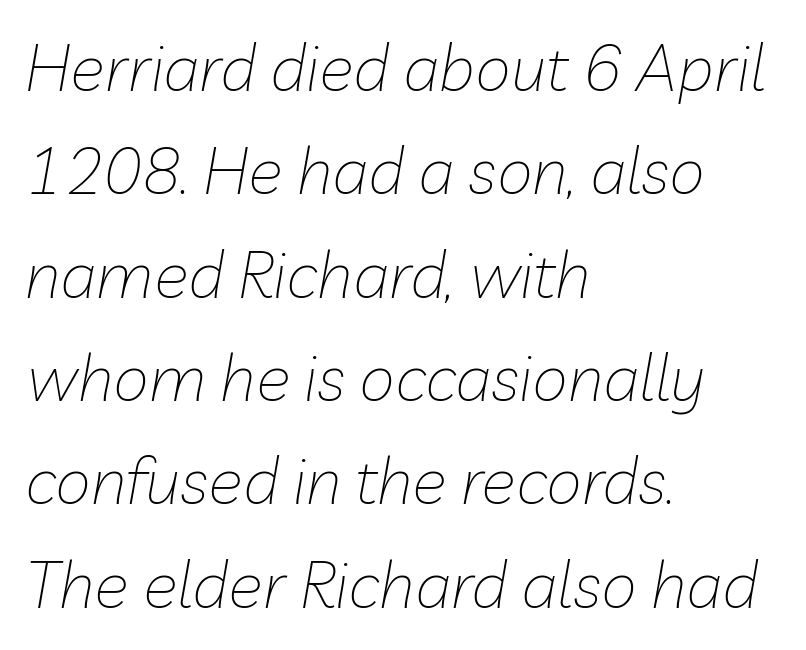
The paragraph shown leans on its left margin. The glyphs are unaccompanied by any horizontal stroke below them. Notice how descenders clear the ascenders below comfortably — that's standard leading. Glyph-to-glyph distance matches everyday printed text. The passage shown is typed in a proportional face where columns would drift. Style check: oblique.
